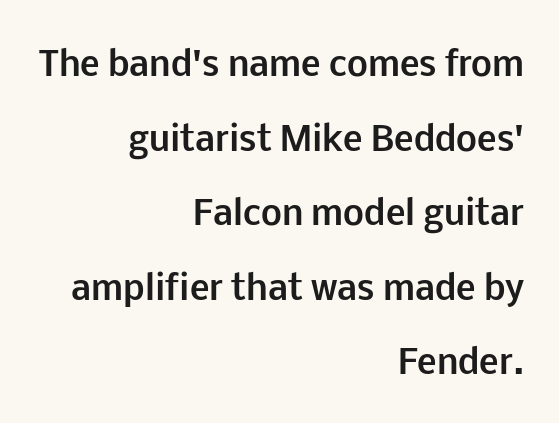
Q: Is the text bold? A: Yes.
Q: Is the text italic (slanted)? A: No, it is upright.
Q: Is the typeface a serif or a sans-serif typeface? A: Sans-serif.
Q: Is the text underlined? A: No.
Q: How is the paragraph aligned? A: Right-aligned.
Q: Is the spacing between letters normal or unusually wide? A: Normal.
Q: Is the spacing between lines tight, normal or loose? A: Loose.
Q: Width (condensed, normal, or wide)? A: Normal.
Q: Stroke contrast? A: Low.
Q: x-height? A: Medium.
Q: Monospaced? A: No.
